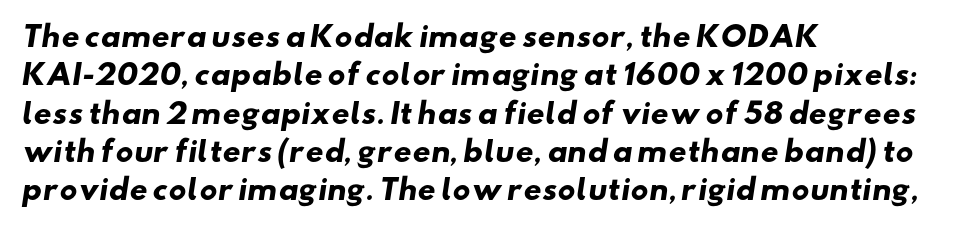
{"serif": "no", "bold": "yes", "weight": "heavy", "width": "wide", "stroke_contrast": "low", "x_height": "small", "monospaced": "no", "underline": "no", "align": "left", "line_spacing": "normal", "line_spacing_ratio": 1.37, "letter_spacing": "normal", "letter_spacing_em": 0.0, "glyph_px": 28}
